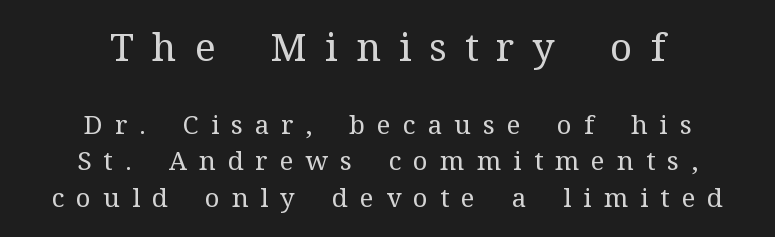
Characters follow at a spacing far wider than the type designer built in. Here the first block reads like a headline and the second like body copy. The type family on display is of the serif kind. Posture: upright roman.
